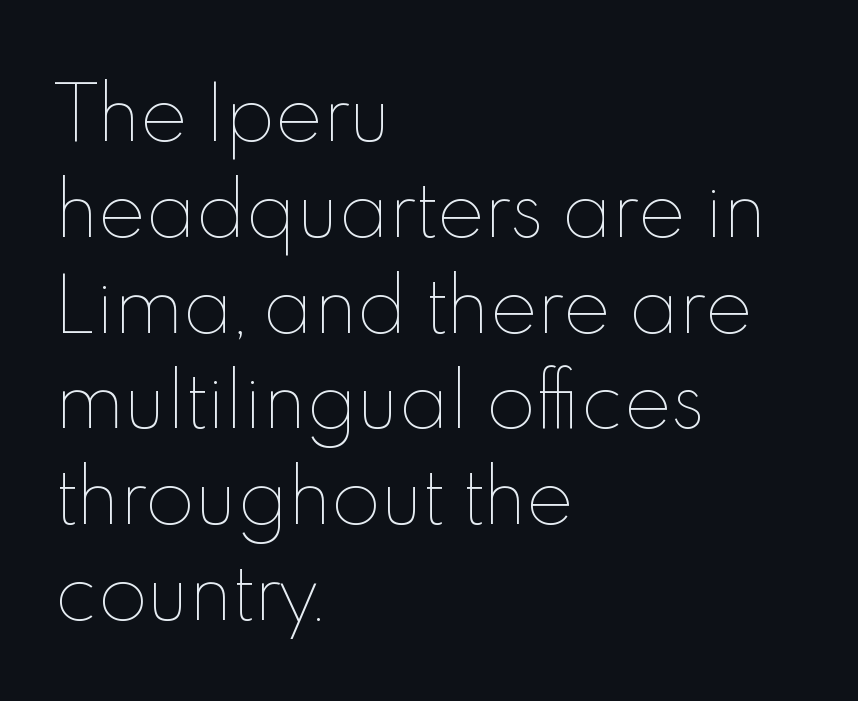
{"italic": "no", "bold": "no", "weight": "thin", "width": "normal", "x_height": "small", "monospaced": "no", "underline": "no", "align": "left", "line_spacing": "normal", "line_spacing_ratio": 1.33, "letter_spacing": "normal", "letter_spacing_em": 0.0, "glyph_px": 72}
